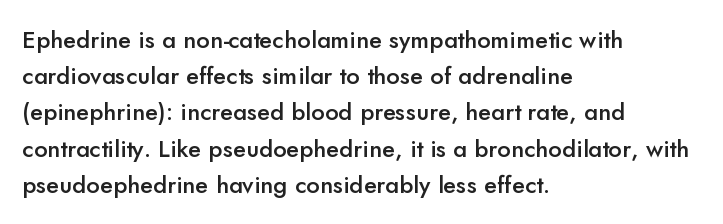
Quick note: not italic, upright. The baseline area is clear. Short and long lines alike share a common starting point at left. Students, observe: this is what conventionally led text looks like.
